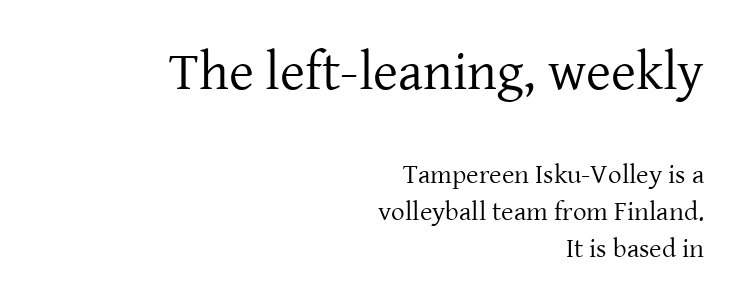
The more generous point size was reserved for the upper chunk. These lines keep a tight, regular rhythm from letter to letter. Compared with a typical body face, this is equally light or lighter still. The lines are quadded right. The line-height multiplier appears to be the usual default.
